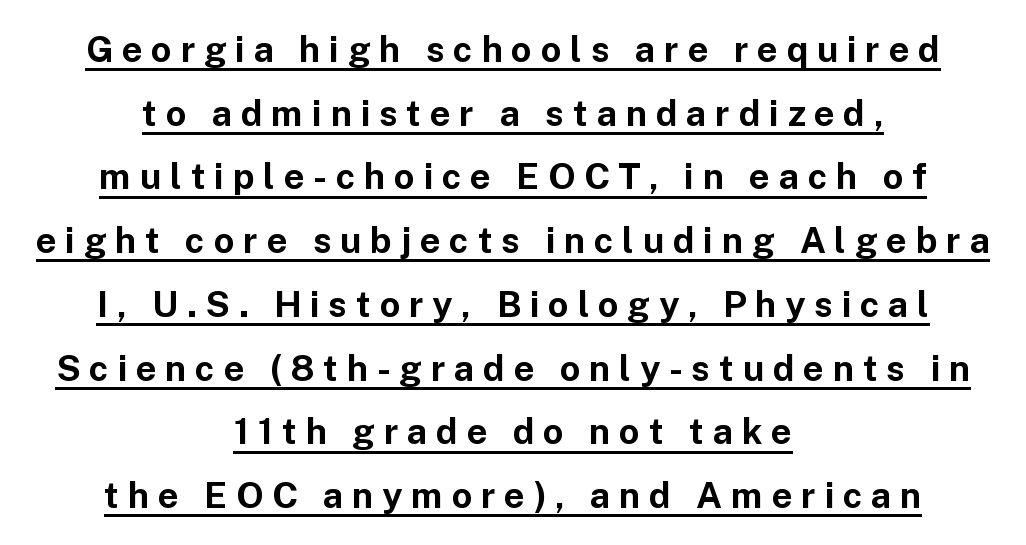
{"serif": "no", "italic": "no", "bold": "yes", "weight": "bold", "width": "normal", "stroke_contrast": "low", "x_height": "medium", "monospaced": "no", "underline": "yes", "align": "center", "line_spacing_ratio": 1.77, "letter_spacing": "wide", "letter_spacing_em": 0.24, "glyph_px": 36}
